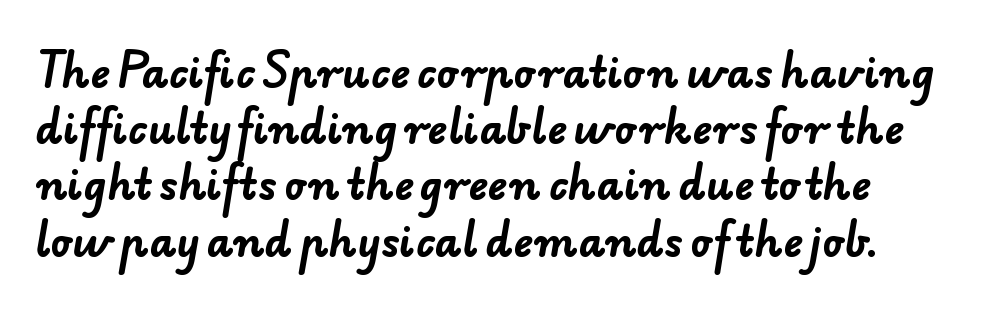
What weight is shown? A full bold with thick strokes. The vertical gap from one line to the next is medium. Unmarked baselines from the first word to the last. The characters display no serif detailing; their extremities are plain.
